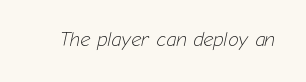
{"italic": "yes", "lean": "right", "slant_degrees": 12, "bold": "no", "underline": "no", "letter_spacing": "normal", "letter_spacing_em": 0.0, "glyph_px": 20}
